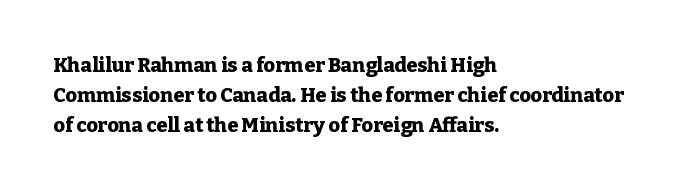
The image shows 20 px bold type, upright; set left-aligned, normal line spacing (1.49x), normal letter spacing, not underlined.
